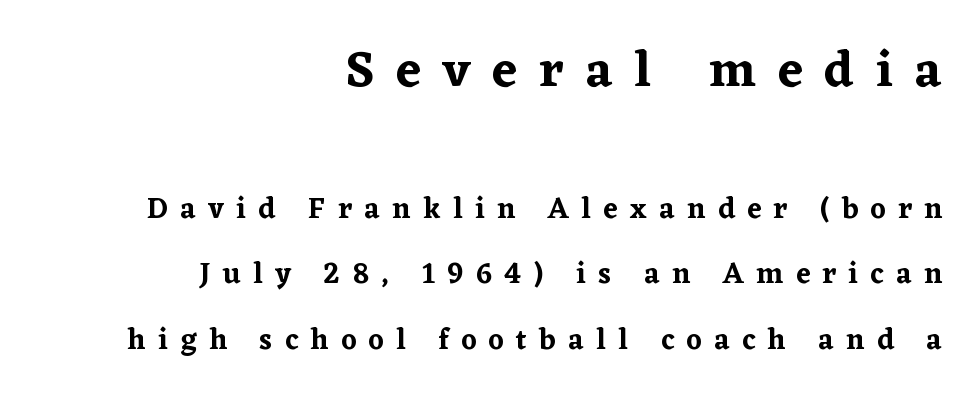
Line ends are locked; line starts wander. Small tapered or slab feet sit at the stroke ends, so this counts as serif. The block of text is sparse from top to bottom, with ample space between rows. The letters advance in unequal steps, a hallmark of proportional type. Descenders hang freely into open space.
